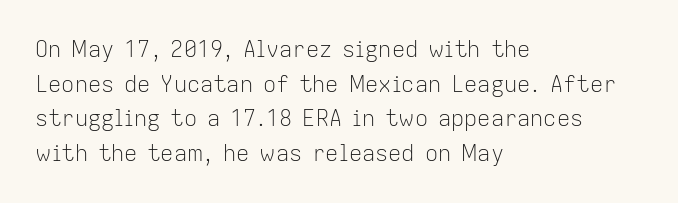
Q: Is the text bold? A: No.
Q: Is the text italic (slanted)? A: No, it is upright.
Q: Is the text underlined? A: No.
Q: How is the paragraph aligned? A: Left-aligned.
Q: Is the spacing between letters normal or unusually wide? A: Normal.
Q: Is the spacing between lines tight, normal or loose? A: Normal.
